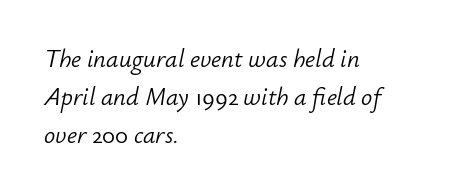
Q: Is the text bold? A: No.
Q: Is the text italic (slanted)? A: Yes, it leans right by about 12 degrees.
Q: Is the text underlined? A: No.
Q: How is the paragraph aligned? A: Left-aligned.
Q: Is the spacing between letters normal or unusually wide? A: Normal.
Q: Is the spacing between lines tight, normal or loose? A: Normal.
